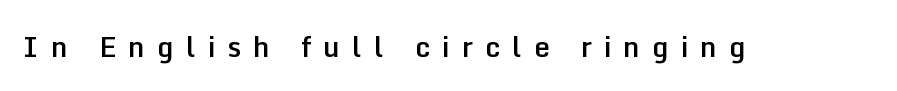
In terms of posture, this sample is upright. Type style note: lacks serifs. Think of a printed novel: that variable character pitch is what you see here. A fair bit of extra ink — the face is semibold, not bold. Bare-footed words on every line.
